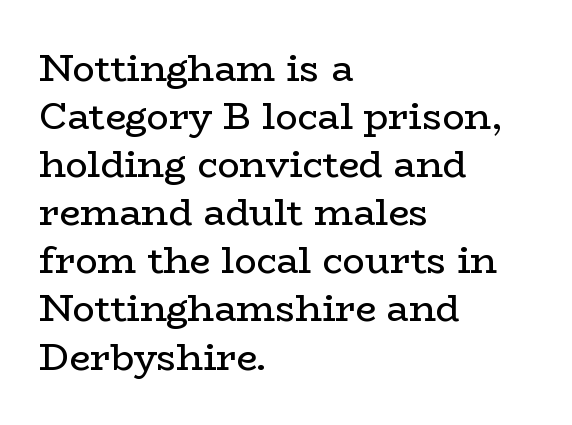
The image shows 37 px regular-weight, wide serif type, upright; set left-aligned, normal line spacing (1.3x), normal letter spacing, not underlined; low stroke contrast and a medium x-height.
